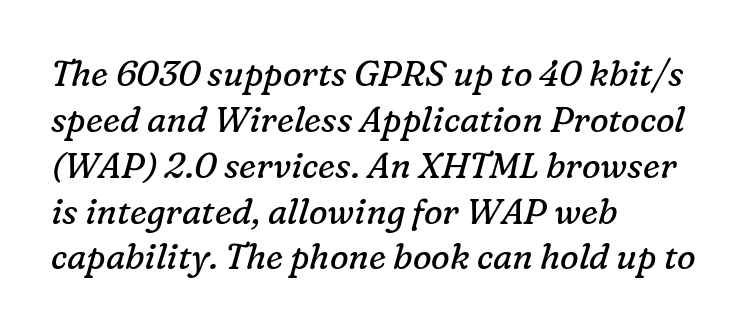
The image shows 35 px regular-weight serif type, italic (leaning right); set left-aligned, normal line spacing (1.31x), normal letter spacing, not underlined; low stroke contrast and a medium x-height.
